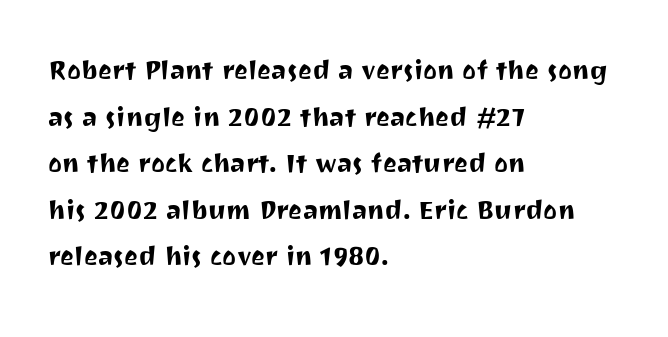
These lines are set flush left with a ragged right edge. Think of a printed novel: that variable character pitch is what you see here. The face used here is rendered with its standard letterfit. The letters stand upright; this is a roman face. Grotesque or geometric, the face here clearly has no serifs. Each new line begins a customary step beneath the previous one.
